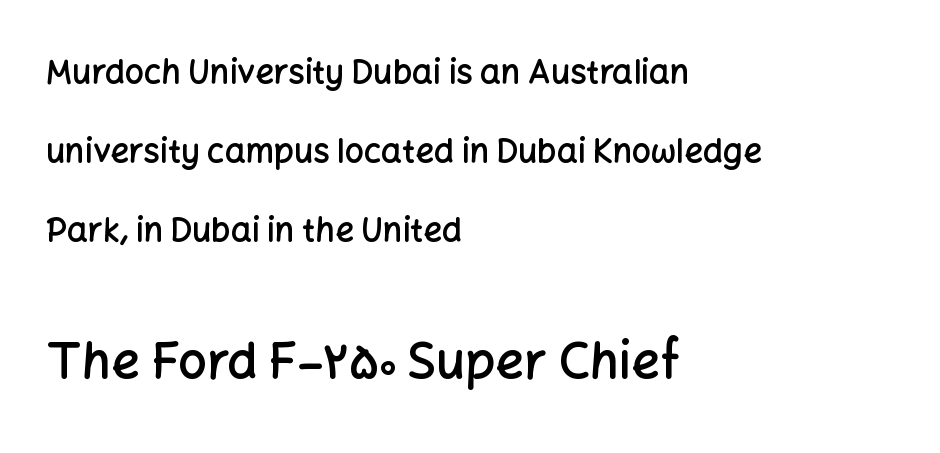
Q: Is the text bold? A: Semi-bold.
Q: Is the text italic (slanted)? A: No, it is upright.
Q: Is the typeface a serif or a sans-serif typeface? A: Sans-serif.
Q: Is the text underlined? A: No.
Q: How is the paragraph aligned? A: Left-aligned.
Q: Is the spacing between letters normal or unusually wide? A: Normal.
Q: Is the spacing between lines tight, normal or loose? A: Loose.
Q: Which block of text is set in a larger size, the first (top) or the second (bottom)? A: The second (bottom) one.
Q: Width (condensed, normal, or wide)? A: Normal.
Q: Stroke contrast? A: Low.
Q: x-height? A: Medium.
Q: Monospaced? A: No.
